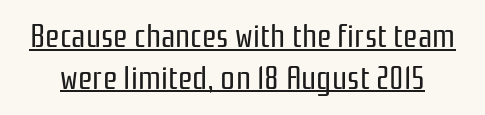
Q: Is the text bold? A: No.
Q: Is the text italic (slanted)? A: No, it is upright.
Q: Is the typeface a serif or a sans-serif typeface? A: Sans-serif.
Q: Is the text underlined? A: Yes.
Q: Is the spacing between letters normal or unusually wide? A: Normal.
Q: Is the spacing between lines tight, normal or loose? A: Normal.
Q: Width (condensed, normal, or wide)? A: Condensed.
Q: Stroke contrast? A: Low.
Q: x-height? A: Medium.
Q: Monospaced? A: No.
